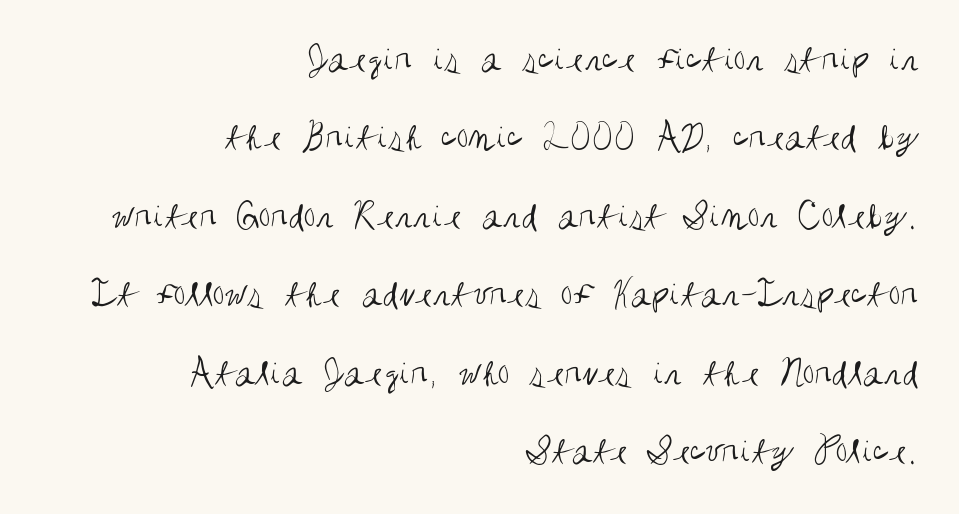
{"serif": "no", "bold": "no", "weight": "regular", "width": "condensed", "stroke_contrast": "medium", "x_height": "large", "monospaced": "no", "underline": "no", "align": "right", "line_spacing": "loose", "line_spacing_ratio": 2.01, "letter_spacing": "normal", "letter_spacing_em": 0.0, "glyph_px": 39}
